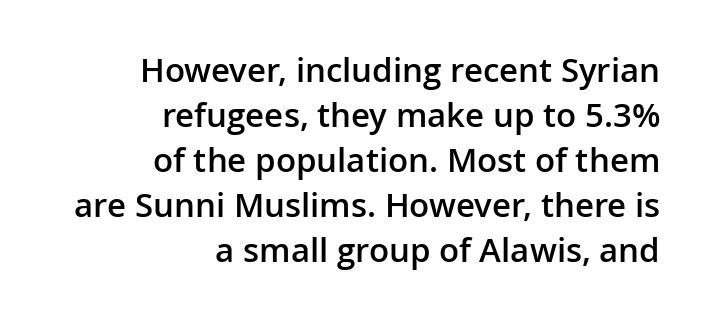
There is no visible air inserted between adjacent glyphs. Rendered with straight, roman letterforms. A semibold gives these letters moderate extra thickness, short of bold. Are there feet on the stems? There aren't — it's a sans. Note the varied advance widths — an 'i' is clearly narrower than an 'm'. These lines are set flush right with a ragged left edge.
